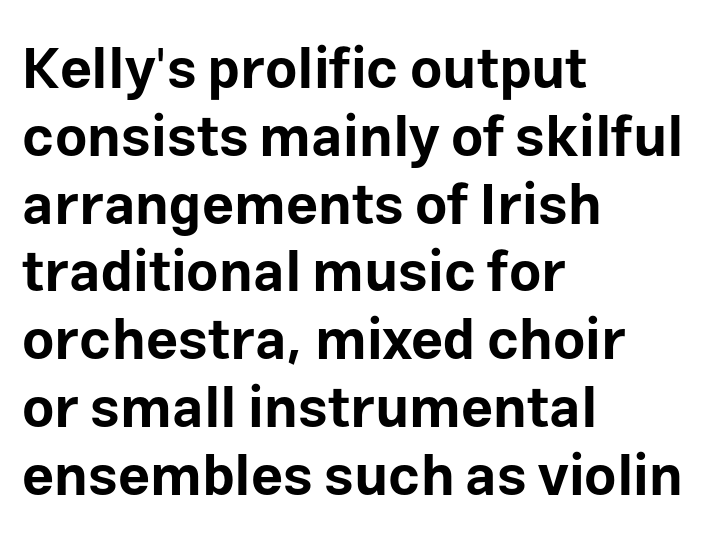
The image shows 56 px bold sans-serif type, upright; set left-aligned, line spacing 1.21x, normal letter spacing, not underlined; low stroke contrast and a medium x-height.
